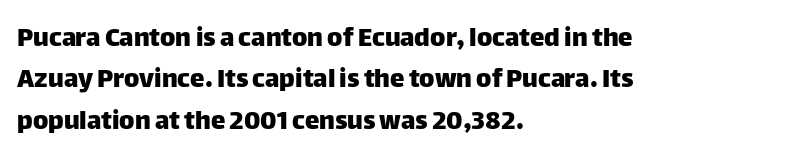
Q: Is the text italic (slanted)? A: No, it is upright.
Q: Is the typeface a serif or a sans-serif typeface? A: Sans-serif.
Q: Is the text underlined? A: No.
Q: How is the paragraph aligned? A: Left-aligned.
Q: Is the spacing between letters normal or unusually wide? A: Normal.
Q: Is the spacing between lines tight, normal or loose? A: Normal.
Q: Width (condensed, normal, or wide)? A: Normal.
Q: Stroke contrast? A: Low.
Q: x-height? A: Large.
Q: Monospaced? A: No.
